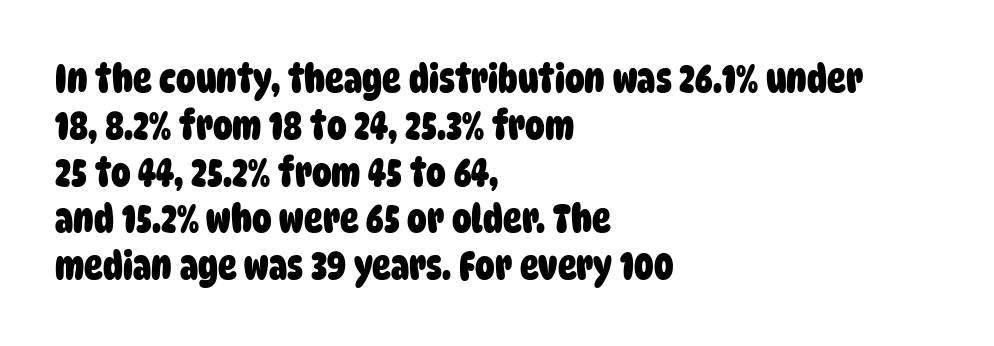
Q: Is the text bold? A: Yes.
Q: Is the typeface a serif or a sans-serif typeface? A: Sans-serif.
Q: Is the text underlined? A: No.
Q: How is the paragraph aligned? A: Left-aligned.
Q: Is the spacing between letters normal or unusually wide? A: Normal.
Q: Width (condensed, normal, or wide)? A: Condensed.
Q: Stroke contrast? A: Low.
Q: x-height? A: Large.
Q: Monospaced? A: No.
